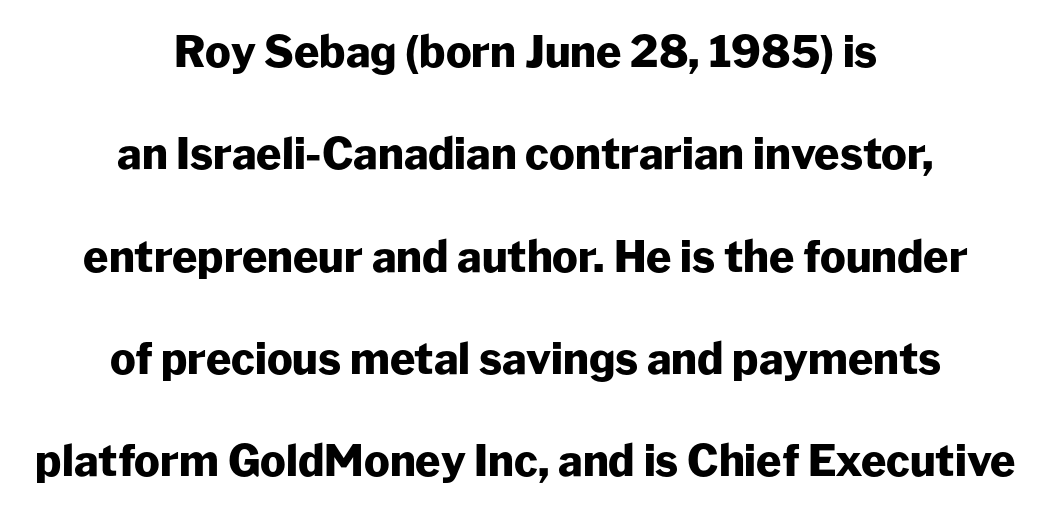
The vertical gap from one line to the next is large. This sample uses plain, unmodified letter spacing. The strokes are fattened all the way to bold. The specimen omits any rule beneath the text block's lines. Examine the stroke ends and you'll find no serifs. Each letter keeps its own natural width here, so spacing adapts to shape.
